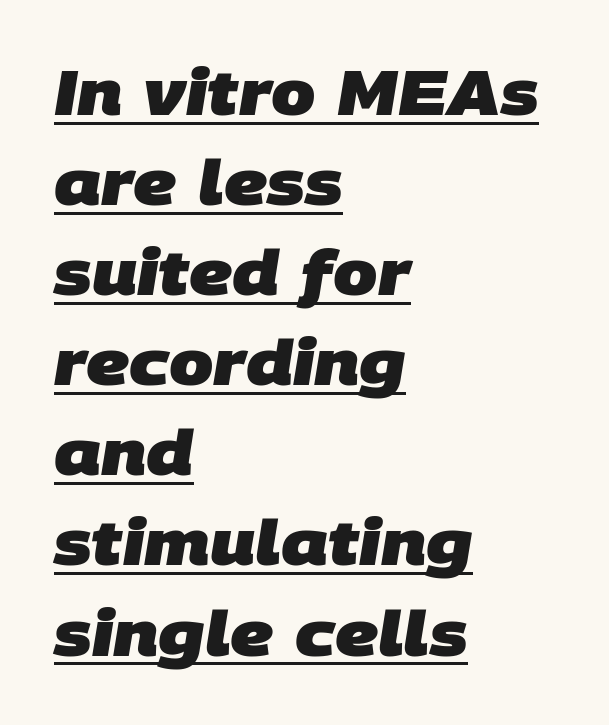
{"serif": "no", "bold": "yes", "weight": "heavy", "width": "normal", "stroke_contrast": "low", "x_height": "large", "monospaced": "no", "underline": "yes", "align": "left", "line_spacing": "normal", "line_spacing_ratio": 1.43, "letter_spacing": "normal", "letter_spacing_em": 0.0, "glyph_px": 63}
